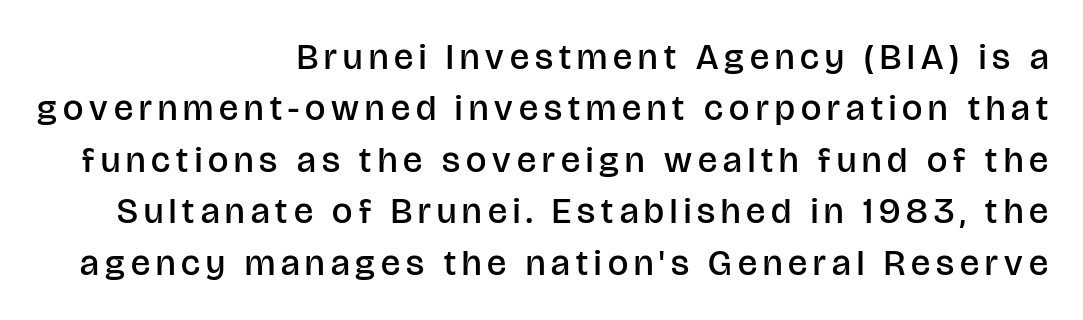
The image shows 36 px semibold sans-serif type, upright; set right-aligned, normal line spacing (1.43x), not underlined; low stroke contrast and a large x-height.
